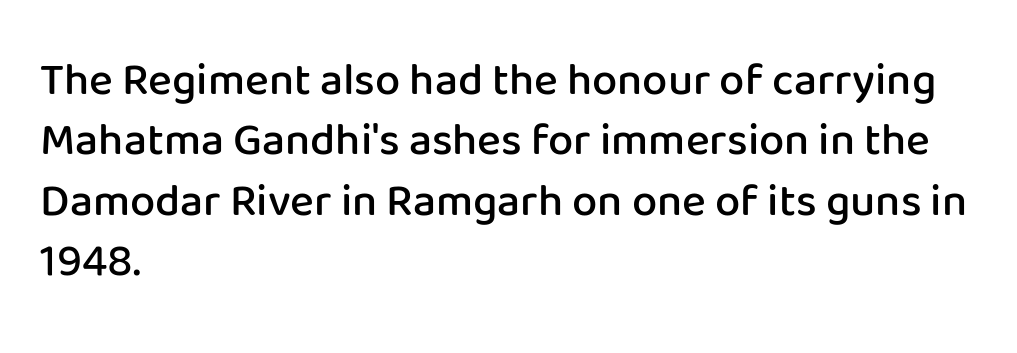
{"serif": "no", "italic": "no", "bold": "semi", "weight": "semibold", "width": "normal", "stroke_contrast": "low", "x_height": "medium", "monospaced": "no", "underline": "no", "align": "left", "line_spacing": "normal", "line_spacing_ratio": 1.34, "letter_spacing": "normal", "letter_spacing_em": 0.0, "glyph_px": 45}
